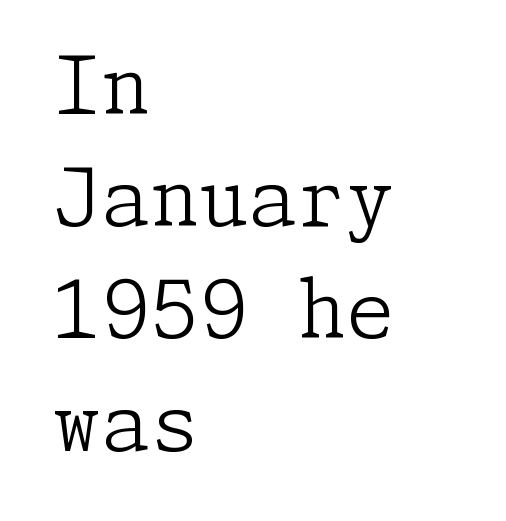
Words float on clear page, feet unadorned. Reading down the block, your eye returns to a fixed left position each line. Type style note: has serifs. It's the straight-up-and-down kind of type. This rendering leaves character spacing at its baseline value.
